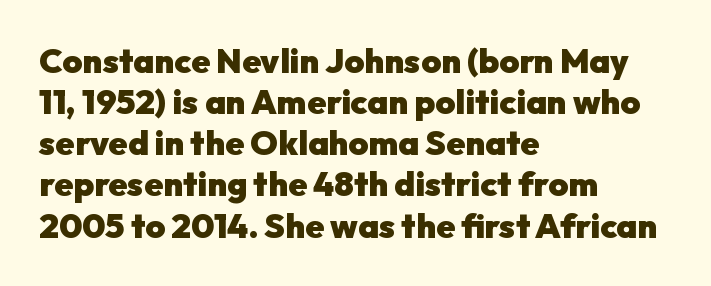
The image shows 34 px heavy sans-serif type, upright; set left-aligned, line spacing 1.21x, normal letter spacing, not underlined; low stroke contrast and a medium x-height.
